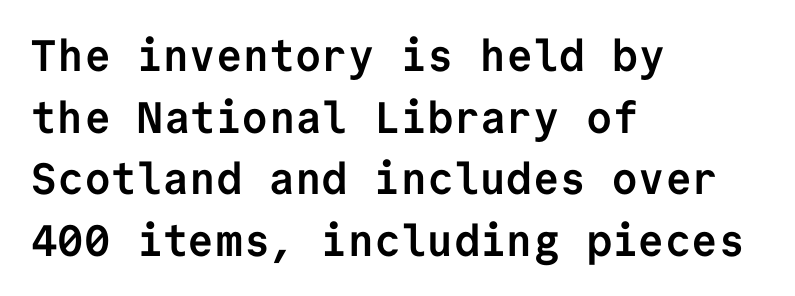
The letters sit at their default tracking, neither squeezed nor spread. Horizontal bands of white between lines are of average thickness. The strokes are fattened all the way to bold. Think of a typewriter: that constant character pitch is what you see here.
